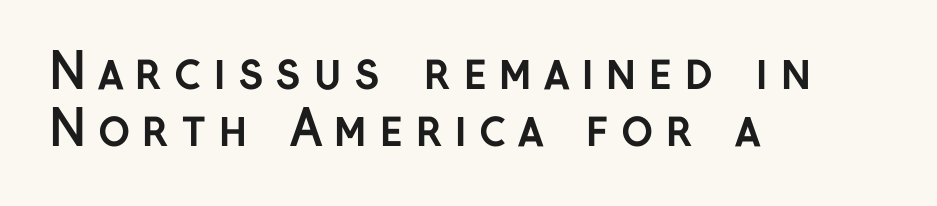
Style check: upright. Proportional: the letters do not fall into vertical columns. Substantial extra tracking has been applied to these lines. The area under the type is left untouched. Caption: bold face, heavy strokes. Each line starts at the same left margin while the right side varies.
